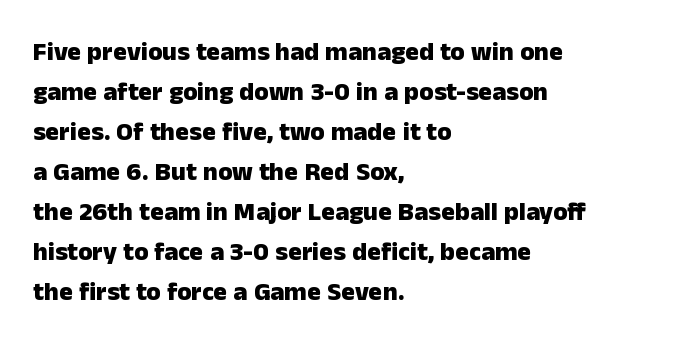
{"italic": "no", "bold": "yes", "underline": "no", "align": "left", "line_spacing": "normal", "line_spacing_ratio": 1.54, "letter_spacing": "normal", "letter_spacing_em": 0.0, "glyph_px": 26}
